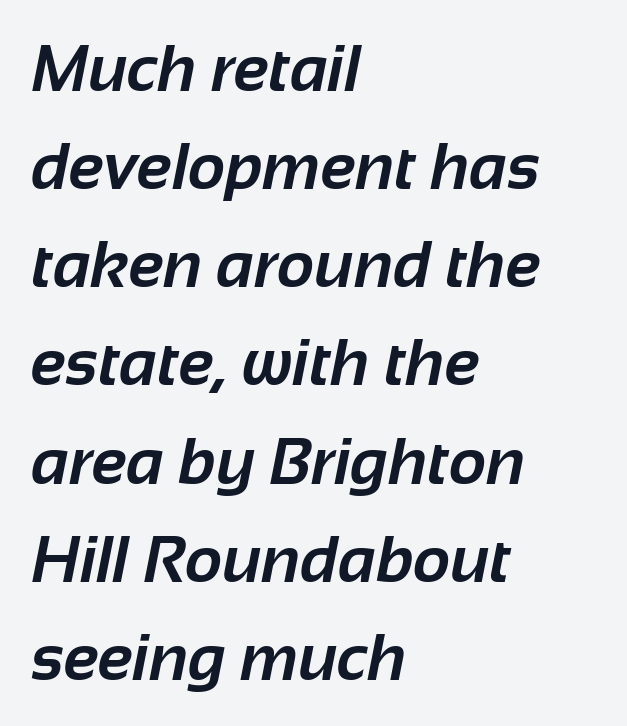
{"serif": "no", "bold": "yes", "weight": "bold", "width": "normal", "stroke_contrast": "low", "x_height": "medium", "monospaced": "no", "underline": "no", "align": "left", "line_spacing": "normal", "line_spacing_ratio": 1.51, "letter_spacing": "normal", "letter_spacing_em": 0.0, "glyph_px": 65}
